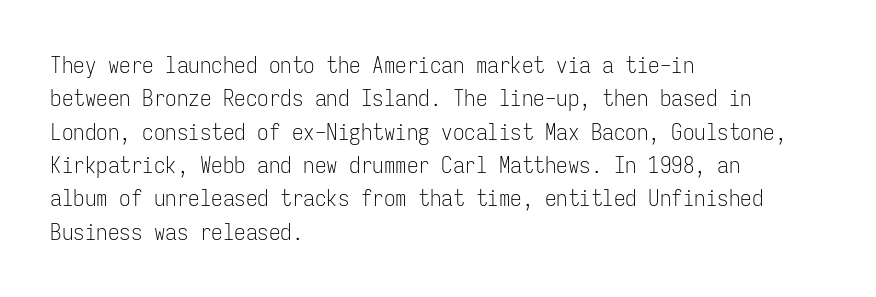
{"italic": "no", "bold": "no", "underline": "no", "align": "left", "line_spacing": "normal", "line_spacing_ratio": 1.45, "letter_spacing": "normal", "letter_spacing_em": 0.0, "glyph_px": 23}
